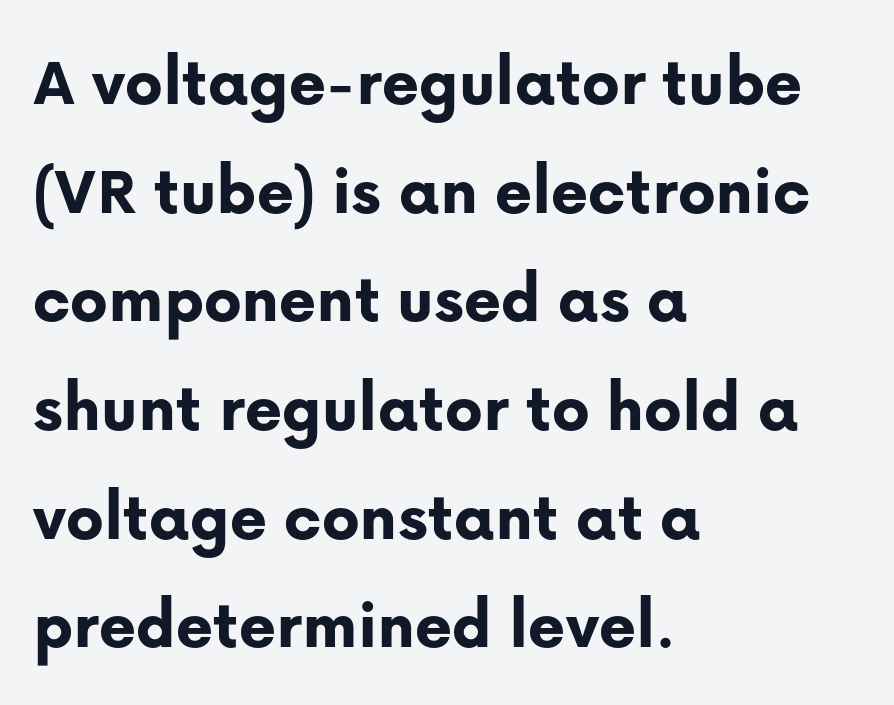
Q: Is the text bold? A: Yes.
Q: Is the text italic (slanted)? A: No, it is upright.
Q: Is the typeface a serif or a sans-serif typeface? A: Sans-serif.
Q: Is the text underlined? A: No.
Q: How is the paragraph aligned? A: Left-aligned.
Q: Is the spacing between letters normal or unusually wide? A: Normal.
Q: Is the spacing between lines tight, normal or loose? A: Normal.
Q: Width (condensed, normal, or wide)? A: Normal.
Q: Stroke contrast? A: Low.
Q: x-height? A: Medium.
Q: Monospaced? A: No.
